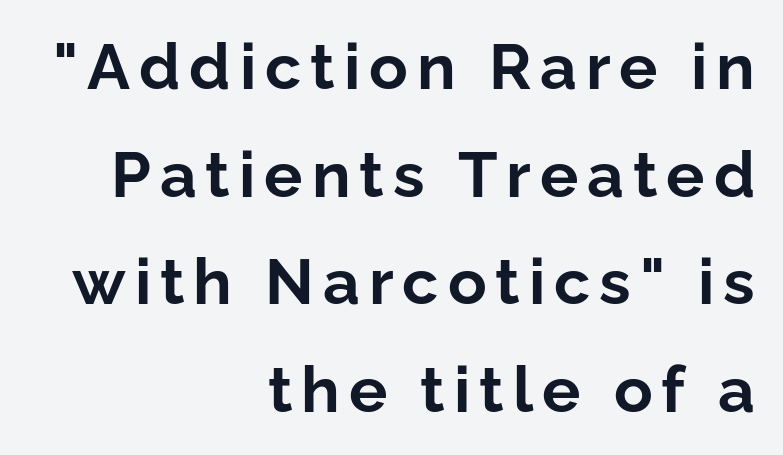
{"serif": "no", "italic": "no", "bold": "yes", "weight": "bold", "width": "normal", "stroke_contrast": "low", "x_height": "medium", "monospaced": "no", "underline": "no", "align": "right", "line_spacing": "normal", "line_spacing_ratio": 1.68, "glyph_px": 64}
